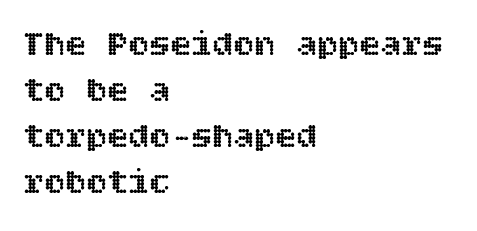
Every stem runs plumb, perpendicular to the baseline. Line beginnings align vertically; line endings do not. Clear beneath every line of the passage. The letters sit at their default tracking, neither squeezed nor spread. The rows are spaced the way most documents space them.
